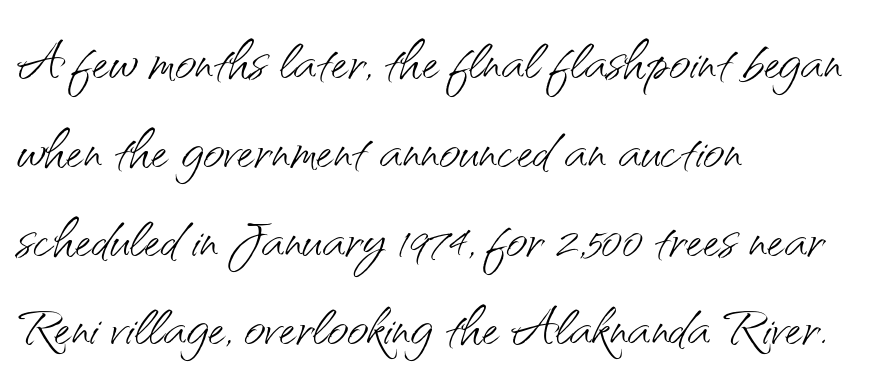
The image shows 74 px light sans-serif type; set left-aligned, line spacing 1.2x, normal letter spacing, not underlined; medium stroke contrast and a small x-height.
